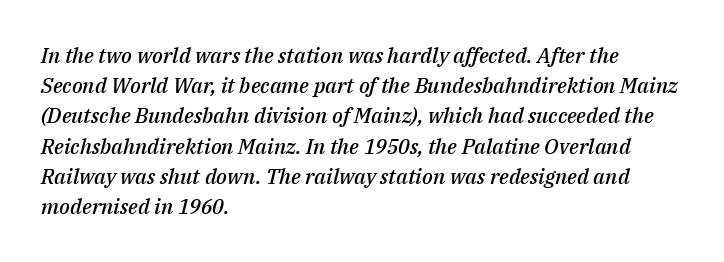
Q: Is the text bold? A: Semi-bold.
Q: Is the text italic (slanted)? A: Yes, it leans right by about 14 degrees.
Q: Is the text underlined? A: No.
Q: How is the paragraph aligned? A: Left-aligned.
Q: Is the spacing between letters normal or unusually wide? A: Normal.
Q: Is the spacing between lines tight, normal or loose? A: Normal.
